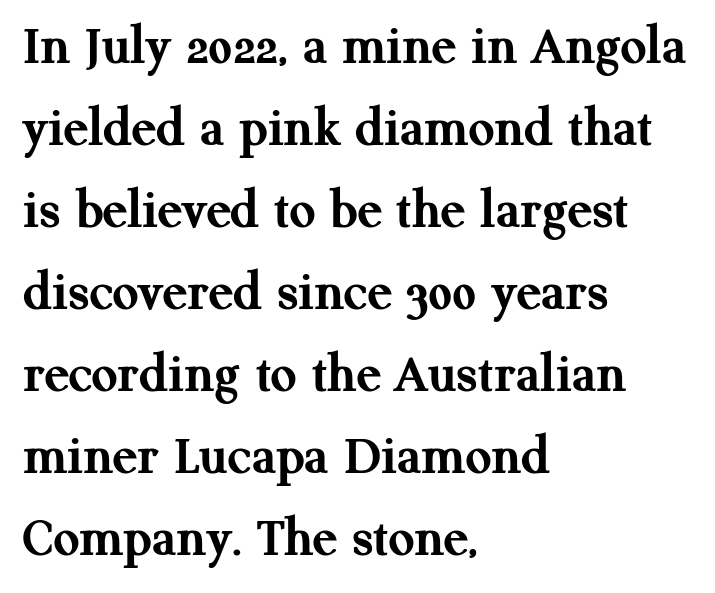
Q: Is the text bold? A: Yes.
Q: Is the text italic (slanted)? A: No, it is upright.
Q: Is the typeface a serif or a sans-serif typeface? A: Serif.
Q: Is the text underlined? A: No.
Q: How is the paragraph aligned? A: Left-aligned.
Q: Is the spacing between letters normal or unusually wide? A: Normal.
Q: Is the spacing between lines tight, normal or loose? A: Normal.
Q: Width (condensed, normal, or wide)? A: Normal.
Q: Stroke contrast? A: Medium.
Q: x-height? A: Medium.
Q: Monospaced? A: No.
